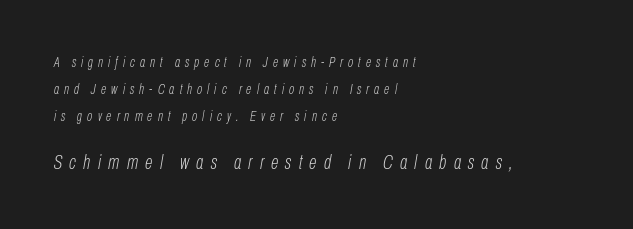
Think standard paragraph weight, or any step lighter than that. Tall strokes in this sample are angled rather than plumb. The space between consecutive lines is lavish. These lines are set flush left with a ragged right edge. Honestly, there is no underline to notice here at all. The more generous point size was reserved for the lower chunk.
